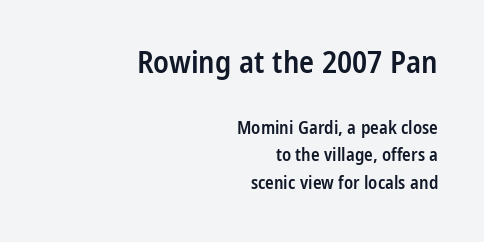
{"serif": "no", "italic": "no", "bold": "semi", "weight": "semibold", "width": "condensed", "stroke_contrast": "low", "x_height": "medium", "monospaced": "no", "underline": "no", "align": "right", "line_spacing": "normal", "line_spacing_ratio": 1.52, "letter_spacing": "normal", "letter_spacing_em": 0.0, "larger_block": "first", "size_ratio": 1.72, "glyph_px": 31}
